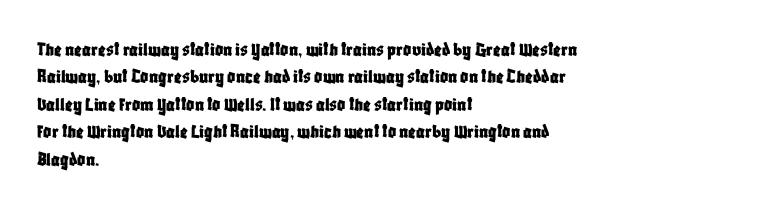
The image shows 20 px text type, upright; set left-aligned, normal line spacing (1.37x), normal letter spacing, not underlined.
